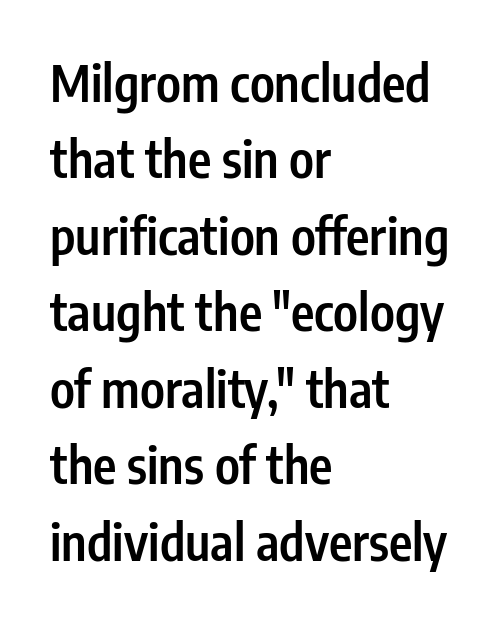
The image shows 50 px semibold, condensed sans-serif type, upright; set left-aligned, normal line spacing (1.53x), normal letter spacing, not underlined; low stroke contrast and a medium x-height.
